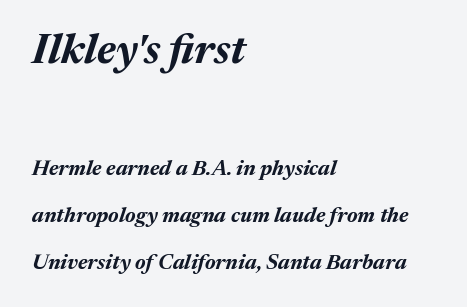
Is the type slanted? Yes — the strokes lean at a clear angle. The designer gave the opening block more size than the closing block. Here the glyphs are tracked normally, forming tight word shapes. The space between consecutive lines is lavish.
